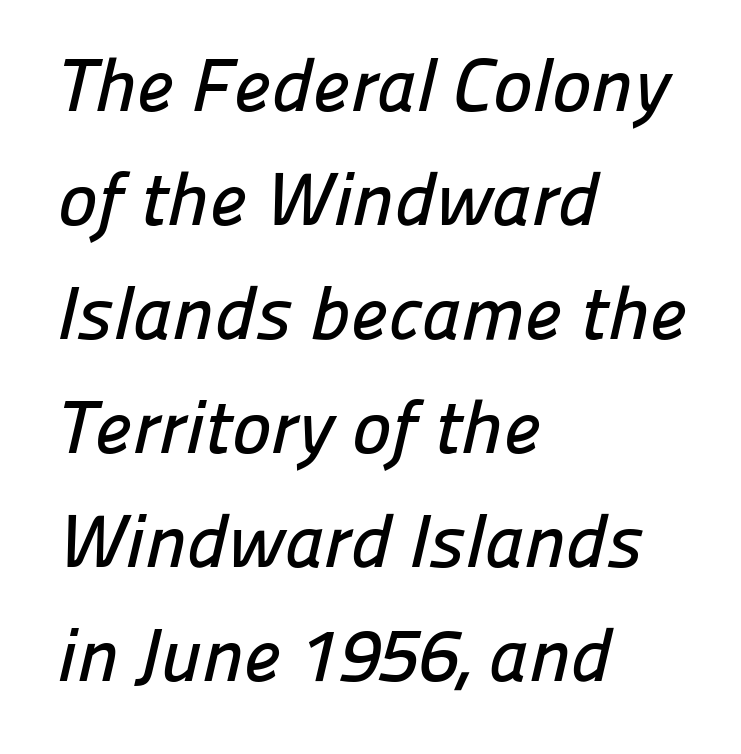
{"serif": "no", "width": "normal", "stroke_contrast": "low", "x_height": "medium", "monospaced": "no", "underline": "no", "align": "left", "line_spacing": "normal", "line_spacing_ratio": 1.52, "letter_spacing": "normal", "letter_spacing_em": 0.0, "glyph_px": 75}
